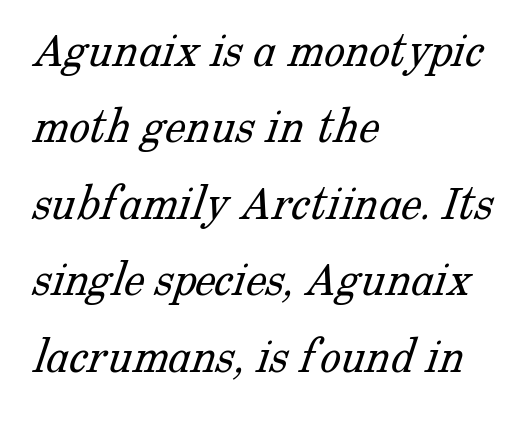
The image shows 52 px light serif type; set left-aligned, normal line spacing (1.47x), normal letter spacing, not underlined; low stroke contrast and a medium x-height.
